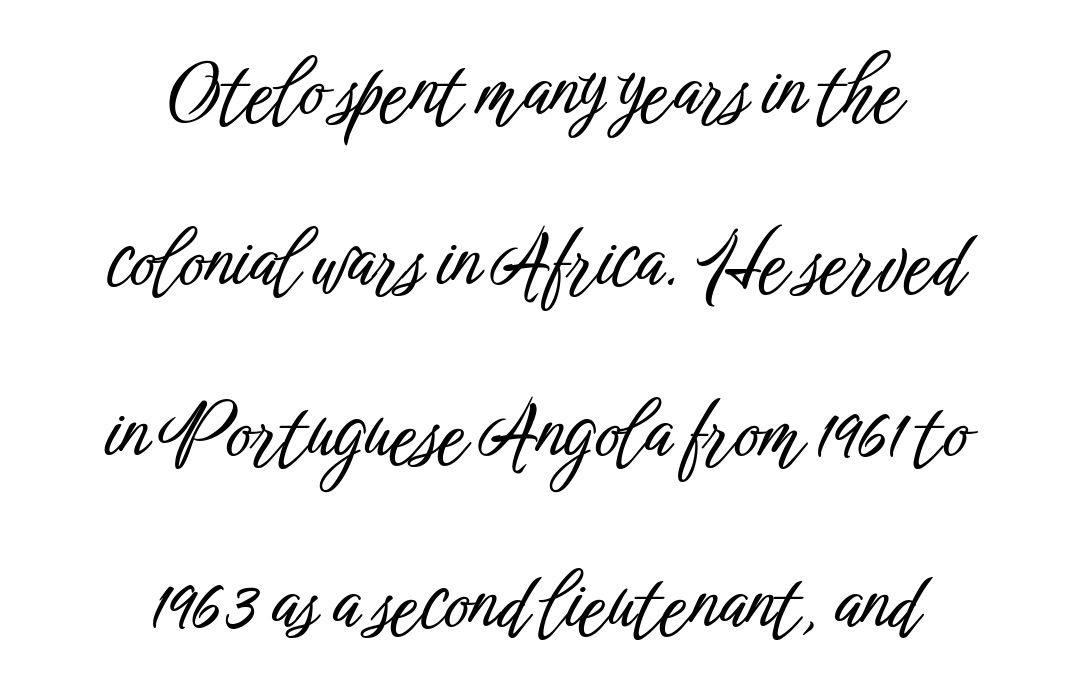
Q: Is the text italic (slanted)? A: Yes.
Q: Is the typeface a serif or a sans-serif typeface? A: Sans-serif.
Q: Is the text underlined? A: No.
Q: How is the paragraph aligned? A: Centered.
Q: Is the spacing between letters normal or unusually wide? A: Normal.
Q: Is the spacing between lines tight, normal or loose? A: Loose.
Q: Width (condensed, normal, or wide)? A: Condensed.
Q: Stroke contrast? A: Low.
Q: x-height? A: Medium.
Q: Monospaced? A: No.
